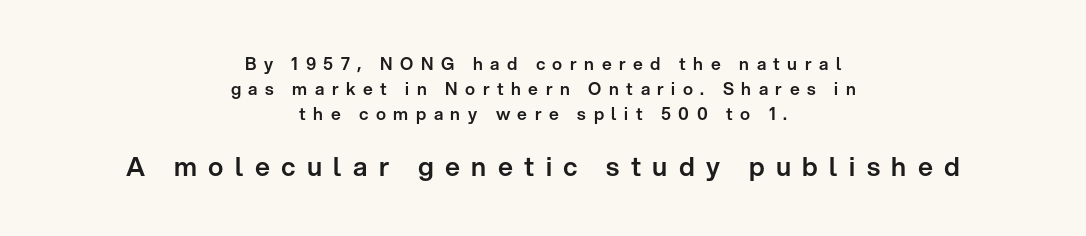
The image shows 26 px text type, upright; set centered, normal line spacing (1.47x), unusually wide letter spacing (+0.44 em), not underlined; the second (bottom) block is 1.53x larger.
